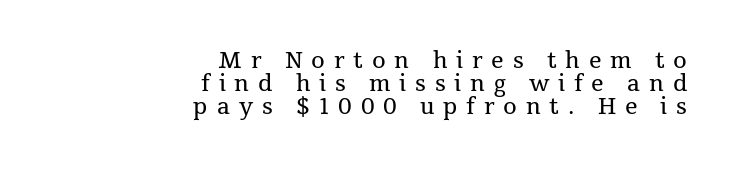
The image shows 22 px text type, upright; set right-aligned, tight line spacing (1.05x), unusually wide letter spacing (+0.4 em), not underlined.
